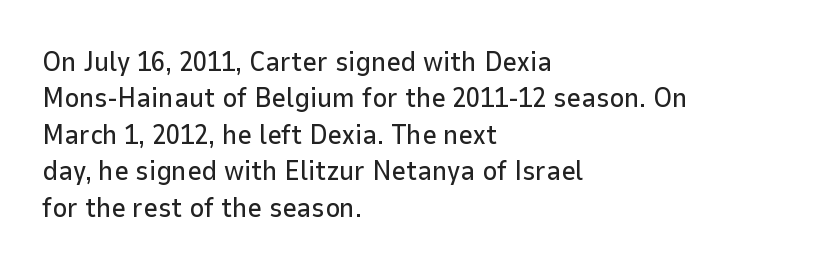
The image shows 28 px sans-serif type, upright; set left-aligned, normal line spacing (1.3x), normal letter spacing, not underlined; low stroke contrast and a medium x-height.
